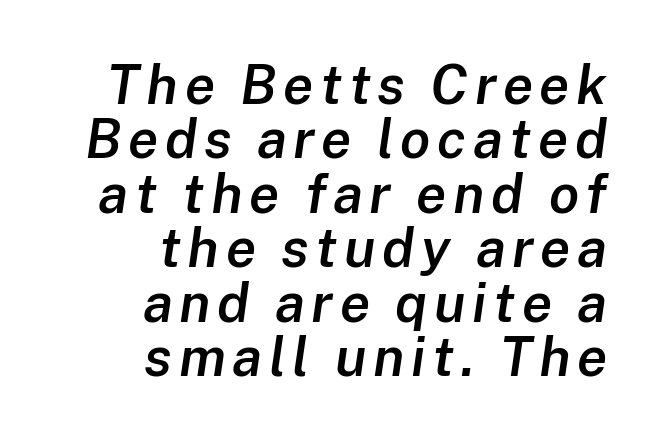
Here the designer chose a conventional face with non-uniform glyph widths. Is the type slanted? Yes — the strokes lean at a clear angle. A semibold gives these letters moderate extra thickness, short of bold. Nobody drew a line under any word here. All the whitespace from short lines collects on the left. Compared with typical paragraphs, the rows here are closer together.
